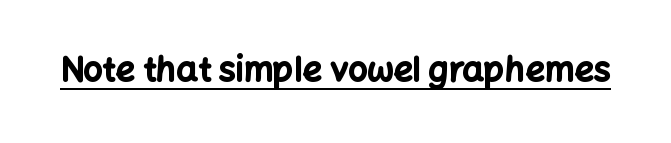
Q: Is the text bold? A: Yes.
Q: Is the text italic (slanted)? A: No, it is upright.
Q: Is the typeface a serif or a sans-serif typeface? A: Sans-serif.
Q: Is the text underlined? A: Yes.
Q: Is the spacing between letters normal or unusually wide? A: Normal.
Q: Width (condensed, normal, or wide)? A: Normal.
Q: Stroke contrast? A: Low.
Q: x-height? A: Medium.
Q: Monospaced? A: No.
